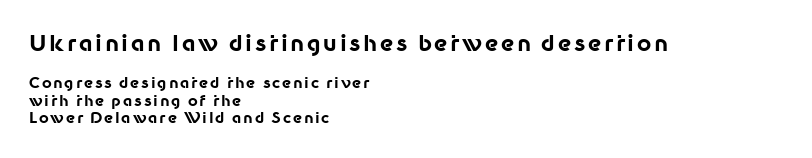
The more generous point size was reserved for the upper chunk. Honestly, there is no underline to notice here at all. Notice how the passage keeps a crisp vertical edge on the left only. You'd pick this weight for a headline — it's a proper bold. Designer's note — italics off, roman on.
